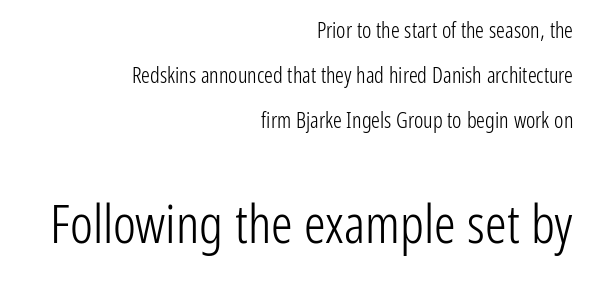
Q: Is the text bold? A: No.
Q: Is the text italic (slanted)? A: No, it is upright.
Q: Is the typeface a serif or a sans-serif typeface? A: Sans-serif.
Q: Is the text underlined? A: No.
Q: How is the paragraph aligned? A: Right-aligned.
Q: Is the spacing between letters normal or unusually wide? A: Normal.
Q: Is the spacing between lines tight, normal or loose? A: Loose.
Q: Which block of text is set in a larger size, the first (top) or the second (bottom)? A: The second (bottom) one.
Q: Width (condensed, normal, or wide)? A: Condensed.
Q: Stroke contrast? A: Low.
Q: x-height? A: Medium.
Q: Monospaced? A: No.
